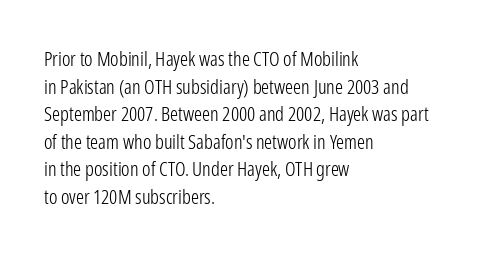
The image shows 20 px text type, upright; set left-aligned, normal line spacing (1.38x), normal letter spacing, not underlined.
